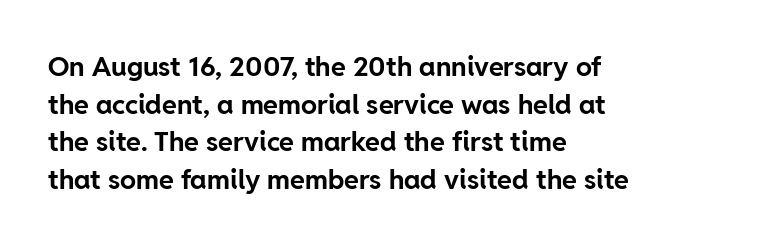
{"italic": "no", "bold": "yes", "underline": "no", "align": "left", "line_spacing": "normal", "line_spacing_ratio": 1.39, "letter_spacing": "normal", "letter_spacing_em": 0.0, "glyph_px": 27}
